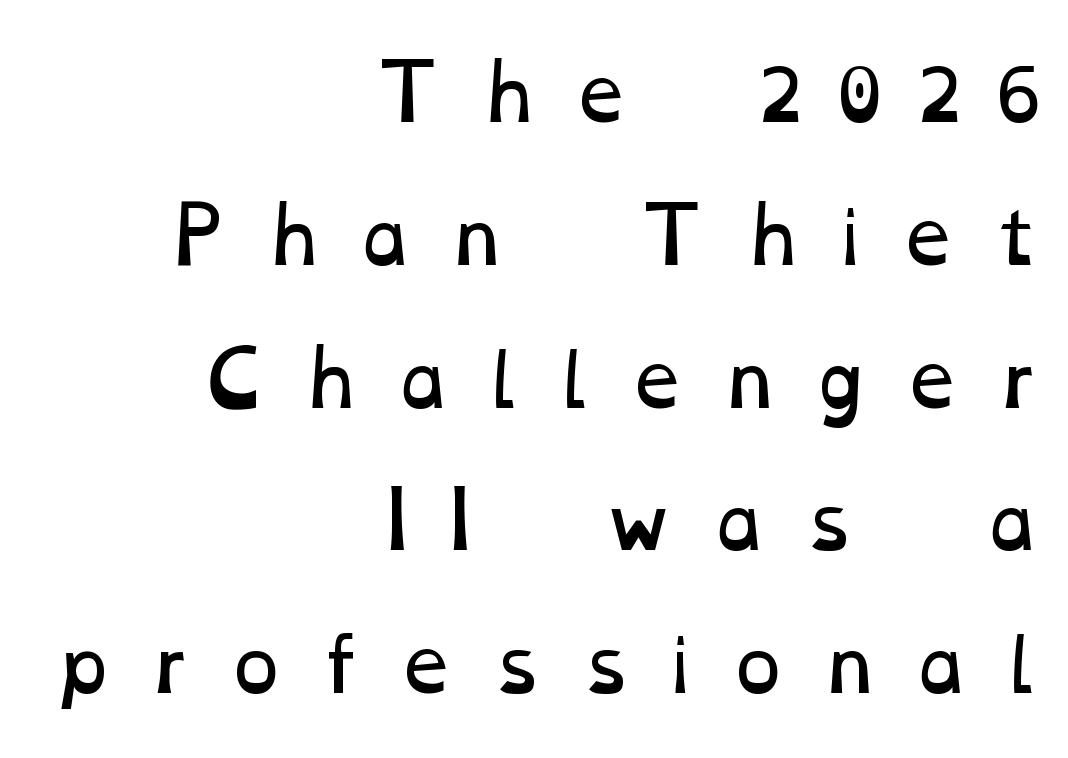
Spacing verdict: proportional, widths tailored to each character. Which margin do the lines hug? The right one — the left edge is uneven. Is the letter spacing exaggerated? Yes — the characters are pushed far apart. Baseline-to-baseline distance is far greater than the letter height.
